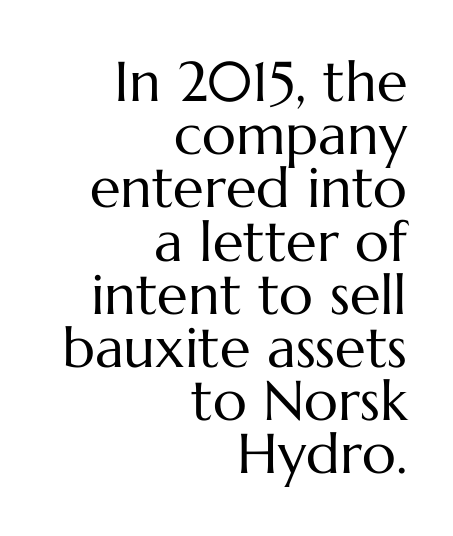
{"italic": "no", "bold": "no", "weight": "regular", "width": "normal", "stroke_contrast": "medium", "x_height": "medium", "monospaced": "no", "underline": "no", "align": "right", "line_spacing": "tight", "line_spacing_ratio": 0.95, "letter_spacing": "normal", "letter_spacing_em": 0.0, "glyph_px": 56}
